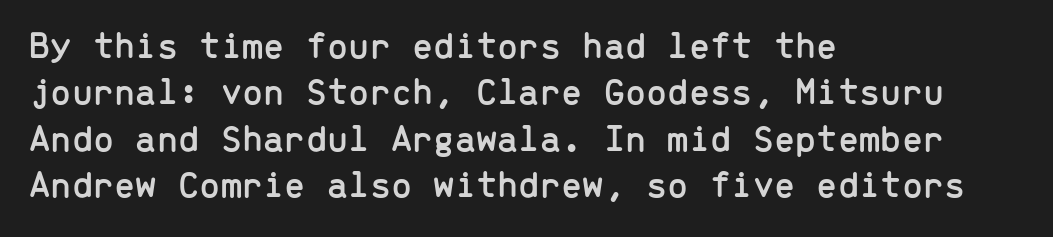
The image shows 38 px sans-serif type, upright, monospaced; set left-aligned, line spacing 1.22x, normal letter spacing, not underlined; low stroke contrast and a medium x-height.
